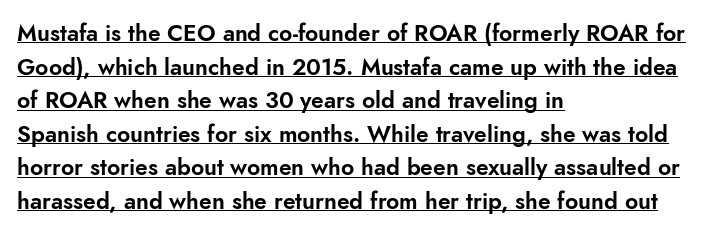
Italic? Not at all — the glyphs are vertical. A classic flush-left, rag-right setting is used for this passage. This sample carries an underscore along the baseline area. The face used here is rendered with its standard letterfit. The line-height multiplier appears to be the usual default.
